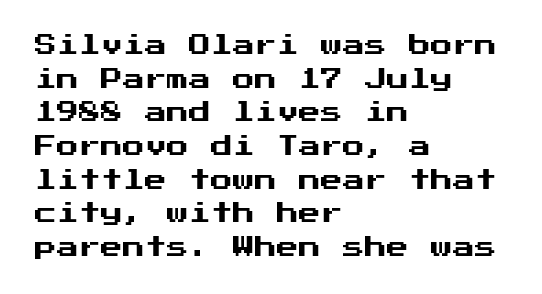
Q: Is the text italic (slanted)? A: No, it is upright.
Q: Is the text underlined? A: No.
Q: How is the paragraph aligned? A: Left-aligned.
Q: Is the spacing between letters normal or unusually wide? A: Normal.
Q: Is the spacing between lines tight, normal or loose? A: Normal.
